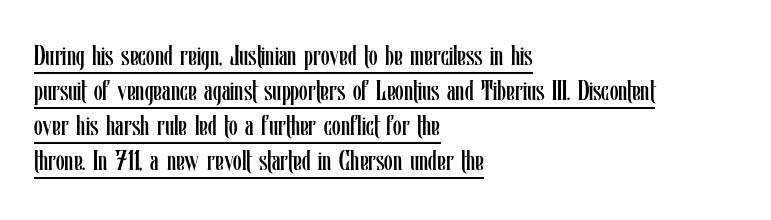
Q: Is the text bold? A: No.
Q: Is the text italic (slanted)? A: No, it is upright.
Q: Is the text underlined? A: Yes.
Q: How is the paragraph aligned? A: Left-aligned.
Q: Is the spacing between letters normal or unusually wide? A: Normal.
Q: Is the spacing between lines tight, normal or loose? A: Normal.
Q: Width (condensed, normal, or wide)? A: Condensed.
Q: Stroke contrast? A: Low.
Q: x-height? A: Medium.
Q: Monospaced? A: No.
